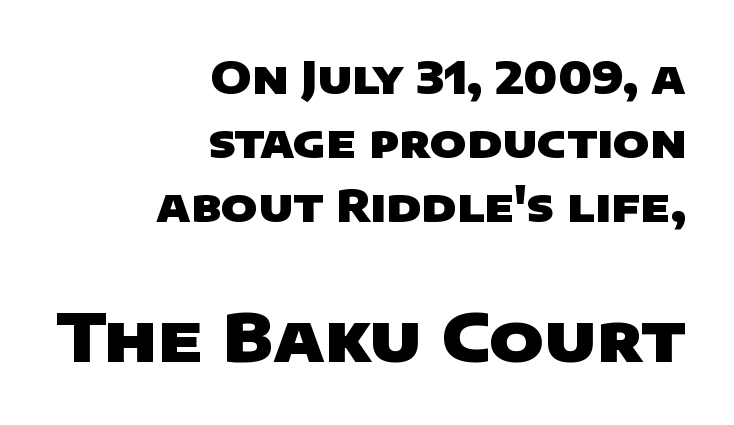
Q: Is the text bold? A: Yes.
Q: Is the typeface a serif or a sans-serif typeface? A: Sans-serif.
Q: Is the text underlined? A: No.
Q: How is the paragraph aligned? A: Right-aligned.
Q: Is the spacing between letters normal or unusually wide? A: Normal.
Q: Is the spacing between lines tight, normal or loose? A: Normal.
Q: Which block of text is set in a larger size, the first (top) or the second (bottom)? A: The second (bottom) one.
Q: Width (condensed, normal, or wide)? A: Wide.
Q: Stroke contrast? A: Low.
Q: x-height? A: Large.
Q: Monospaced? A: No.
